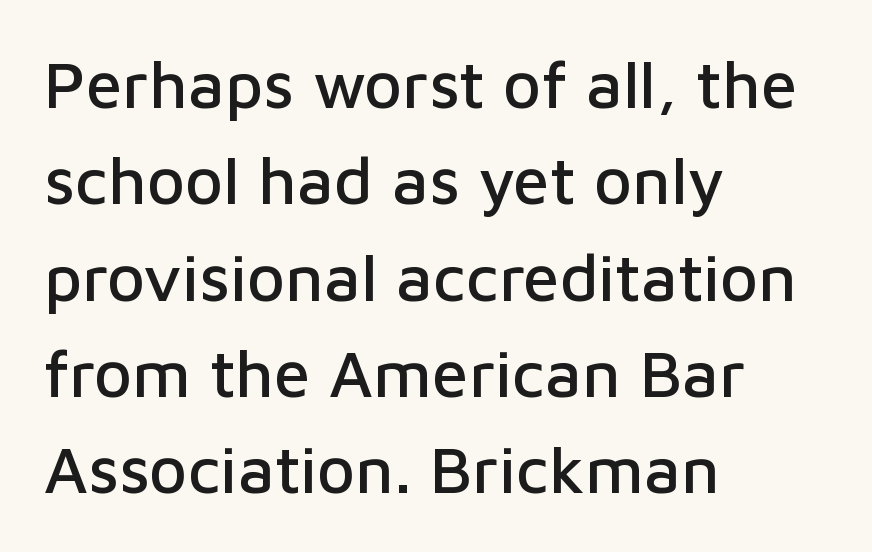
Q: Is the text italic (slanted)? A: No, it is upright.
Q: Is the typeface a serif or a sans-serif typeface? A: Sans-serif.
Q: Is the text underlined? A: No.
Q: How is the paragraph aligned? A: Left-aligned.
Q: Is the spacing between letters normal or unusually wide? A: Normal.
Q: Is the spacing between lines tight, normal or loose? A: Normal.
Q: Width (condensed, normal, or wide)? A: Normal.
Q: Stroke contrast? A: Low.
Q: x-height? A: Medium.
Q: Monospaced? A: No.
